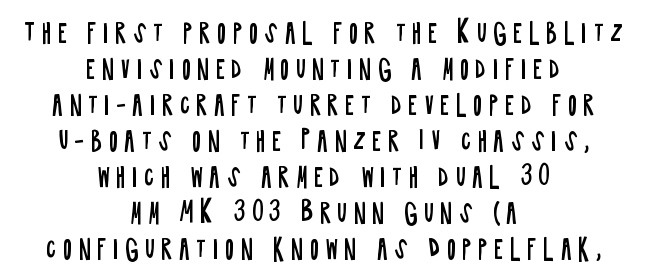
{"italic": "no", "bold": "no", "underline": "no", "align": "center", "line_spacing": "normal", "line_spacing_ratio": 1.44, "letter_spacing": "wide", "letter_spacing_em": 0.25, "glyph_px": 25}
